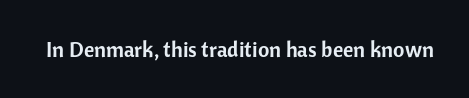
Q: Is the text italic (slanted)? A: No, it is upright.
Q: Is the text underlined? A: No.
Q: Is the spacing between letters normal or unusually wide? A: Normal.
